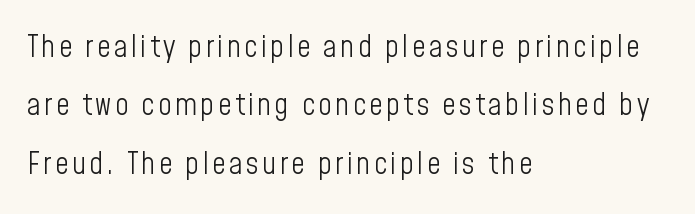
Q: Is the text bold? A: No.
Q: Is the text italic (slanted)? A: No, it is upright.
Q: Is the typeface a serif or a sans-serif typeface? A: Sans-serif.
Q: Is the text underlined? A: No.
Q: How is the paragraph aligned? A: Left-aligned.
Q: Is the spacing between lines tight, normal or loose? A: Loose.
Q: Width (condensed, normal, or wide)? A: Condensed.
Q: Stroke contrast? A: Low.
Q: x-height? A: Medium.
Q: Monospaced? A: No.
